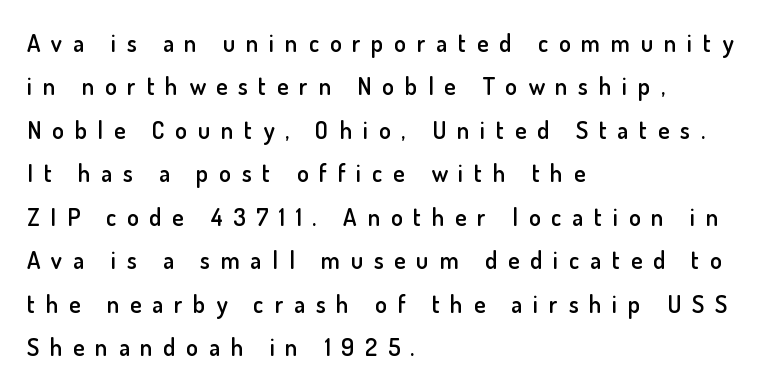
Every letter is mildly thick-stroked: semibold rather than bold. Observe the wide spacing: letters keep a clear distance from each other. Is the block centered? No — it sits flush against the left margin. Unlike italic type, these characters show no tilt at all.
